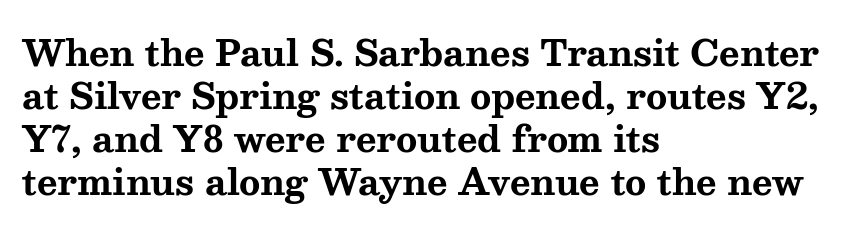
Q: Is the text bold? A: Yes.
Q: Is the text italic (slanted)? A: No, it is upright.
Q: Is the typeface a serif or a sans-serif typeface? A: Serif.
Q: Is the text underlined? A: No.
Q: How is the paragraph aligned? A: Left-aligned.
Q: Is the spacing between letters normal or unusually wide? A: Normal.
Q: Width (condensed, normal, or wide)? A: Wide.
Q: Stroke contrast? A: Medium.
Q: x-height? A: Medium.
Q: Monospaced? A: No.
